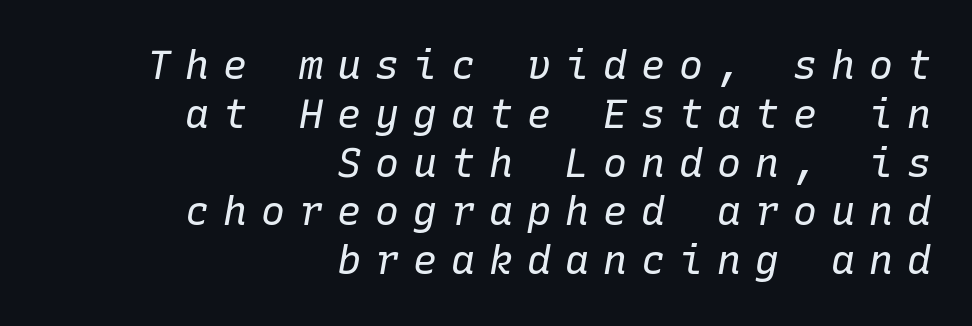
Q: Is the text bold? A: No.
Q: Is the text italic (slanted)? A: Yes, it leans right by about 10 degrees.
Q: Is the text underlined? A: No.
Q: How is the paragraph aligned? A: Right-aligned.
Q: Is the spacing between letters normal or unusually wide? A: Unusually wide.
Q: Width (condensed, normal, or wide)? A: Normal.
Q: Stroke contrast? A: Low.
Q: x-height? A: Medium.
Q: Monospaced? A: Yes.
